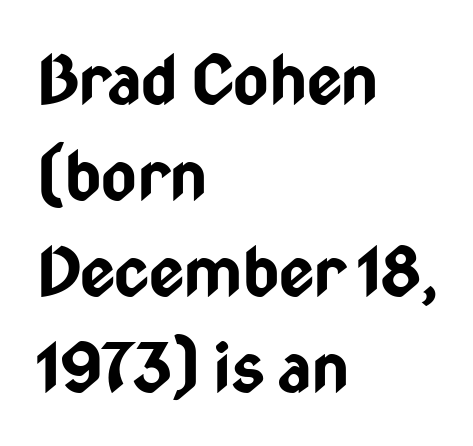
{"serif": "no", "italic": "no", "bold": "yes", "weight": "bold", "width": "condensed", "stroke_contrast": "low", "x_height": "medium", "monospaced": "no", "underline": "no", "align": "left", "line_spacing": "normal", "line_spacing_ratio": 1.41, "letter_spacing": "normal", "letter_spacing_em": 0.0, "glyph_px": 68}
